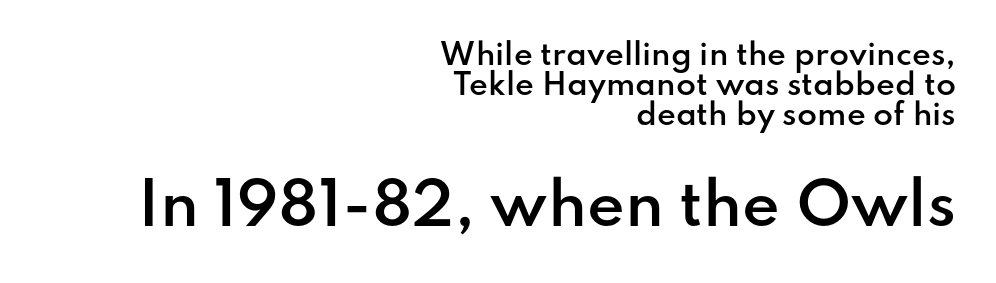
The face used here is proportionally spaced, like ordinary book or web type. Line spacing here is tight. Is the lower block the larger one? Yes — the lower block carries the bigger type. The typesetter chose a ragged-left arrangement here. Students, note that the glyphs here touch the page at normal intervals.
